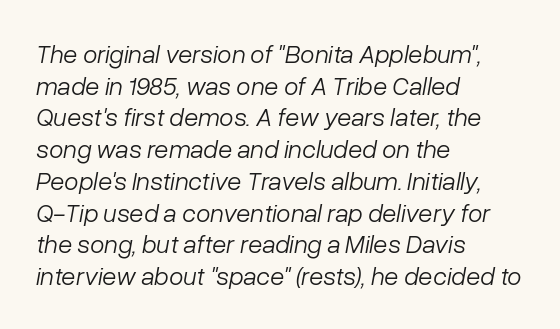
The image shows 26 px text type, italic (leaning right); set left-aligned, line spacing 1.22x, normal letter spacing, not underlined.
